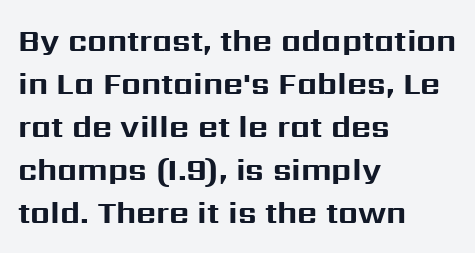
The passage shown is emphatically bold. Words float on clear page, feet unadorned. The typography opts for an upright posture over an oblique one. Nope, no serifs anywhere on these letters. A typesetter would call this zero additional tracking. One glance says typical: line gaps are just what's usual.
